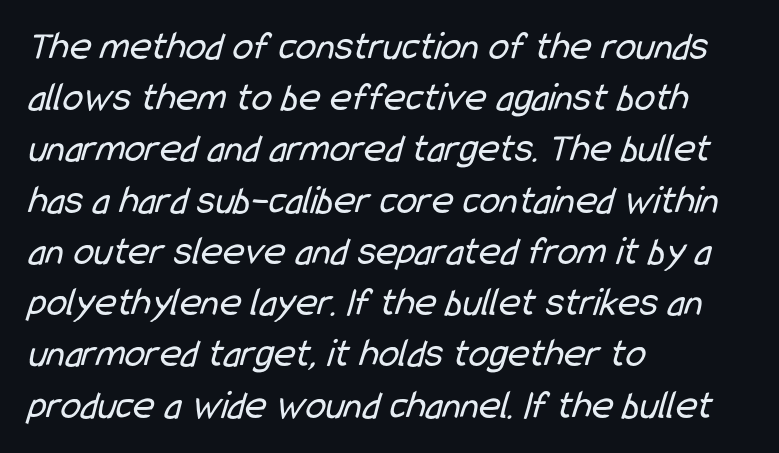
Q: Is the text bold? A: No.
Q: Is the typeface a serif or a sans-serif typeface? A: Sans-serif.
Q: Is the text underlined? A: No.
Q: How is the paragraph aligned? A: Left-aligned.
Q: Is the spacing between letters normal or unusually wide? A: Normal.
Q: Is the spacing between lines tight, normal or loose? A: Normal.
Q: Width (condensed, normal, or wide)? A: Condensed.
Q: Stroke contrast? A: Low.
Q: x-height? A: Medium.
Q: Monospaced? A: No.
